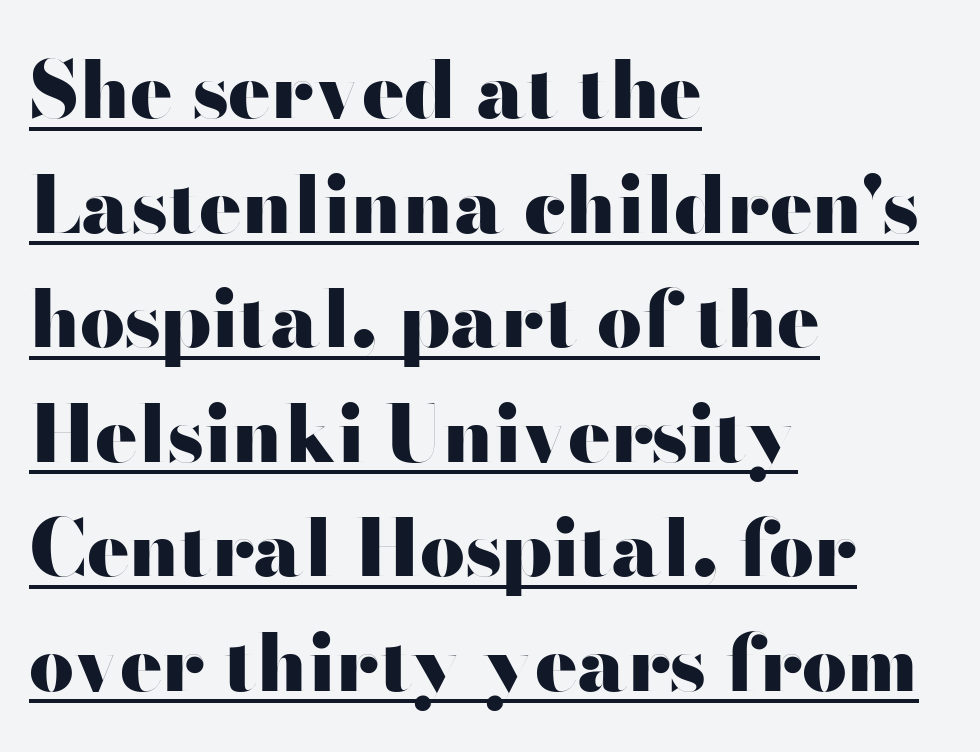
The image shows 79 px heavy, wide type, upright; set left-aligned, normal line spacing (1.45x), normal letter spacing, underlined; high stroke contrast and a small x-height.
